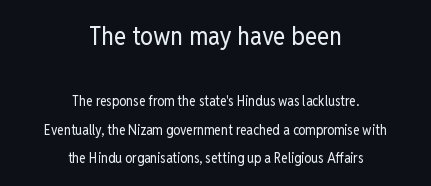
The image shows 26 px text type, upright; set centered, loose line spacing (2.02x), normal letter spacing, not underlined; the first (top) block is 1.86x larger.
